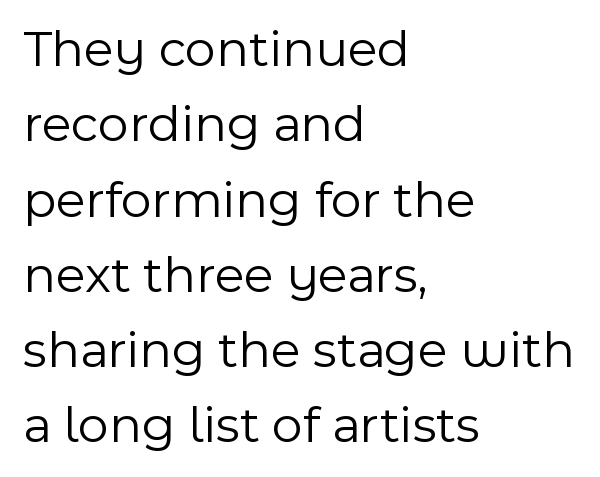
{"serif": "no", "italic": "no", "bold": "no", "weight": "light", "width": "normal", "x_height": "medium", "monospaced": "no", "underline": "no", "align": "left", "line_spacing": "normal", "line_spacing_ratio": 1.42, "letter_spacing": "normal", "letter_spacing_em": 0.0, "glyph_px": 53}
